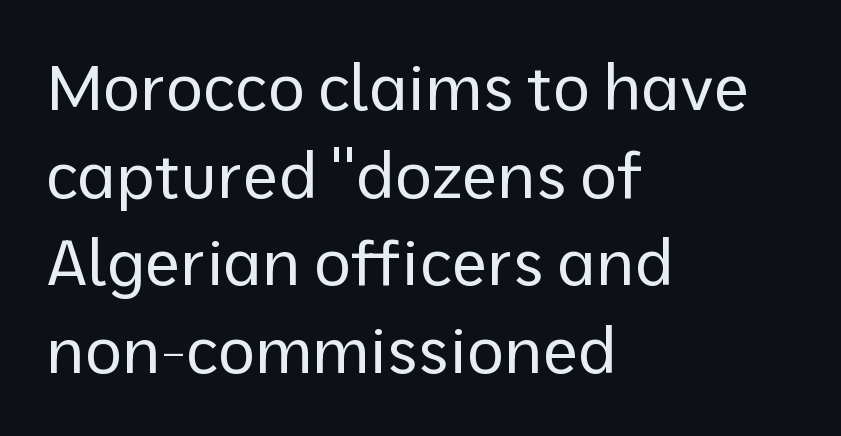
Q: Is the text bold? A: No.
Q: Is the text italic (slanted)? A: No, it is upright.
Q: Is the typeface a serif or a sans-serif typeface? A: Sans-serif.
Q: Is the text underlined? A: No.
Q: How is the paragraph aligned? A: Left-aligned.
Q: Is the spacing between letters normal or unusually wide? A: Normal.
Q: Is the spacing between lines tight, normal or loose? A: Normal.
Q: Width (condensed, normal, or wide)? A: Normal.
Q: Stroke contrast? A: Low.
Q: x-height? A: Medium.
Q: Monospaced? A: No.
